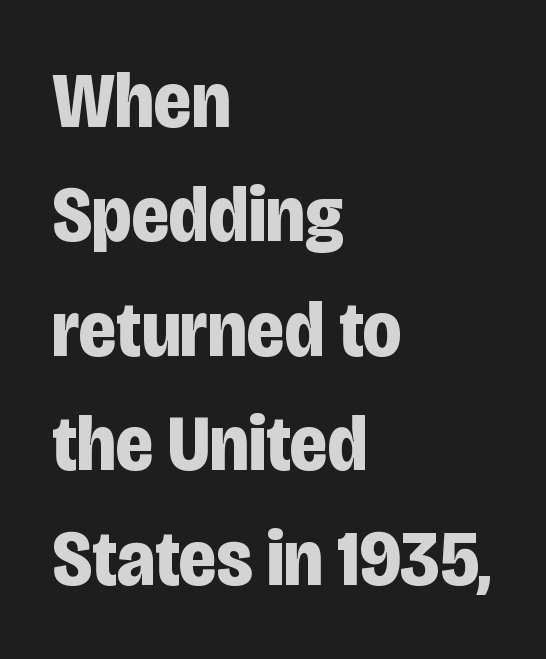
The image shows 80 px bold, condensed sans-serif type, upright; set left-aligned, normal line spacing (1.43x), normal letter spacing, not underlined; low stroke contrast and a large x-height.
